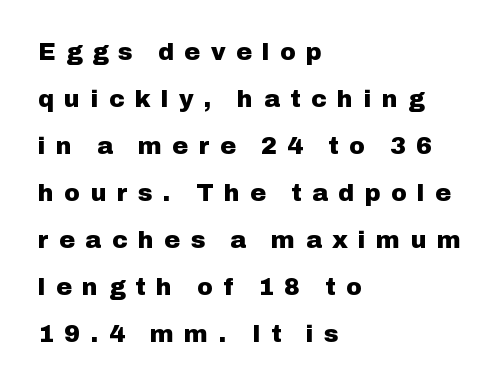
Q: Is the text bold? A: Yes.
Q: Is the text italic (slanted)? A: No, it is upright.
Q: Is the text underlined? A: No.
Q: How is the paragraph aligned? A: Left-aligned.
Q: Is the spacing between letters normal or unusually wide? A: Unusually wide.
Q: Is the spacing between lines tight, normal or loose? A: Loose.
